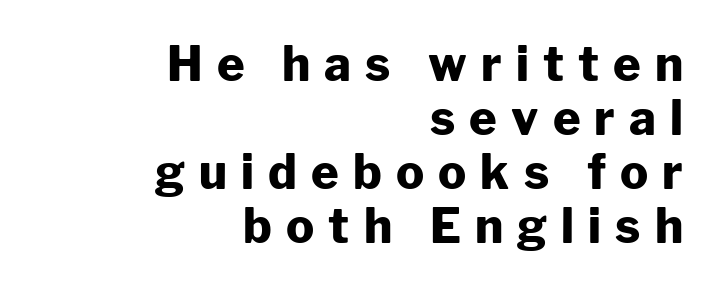
Compared with typical paragraphs, the rows here are closer together. Lines of text with bare space underneath. How heavy is the stroke? Heavy — this is a bold. The face used here is a sans, in the tradition of grotesques and geometrics. Which margin do the lines hug? The right one — the left edge is uneven.
